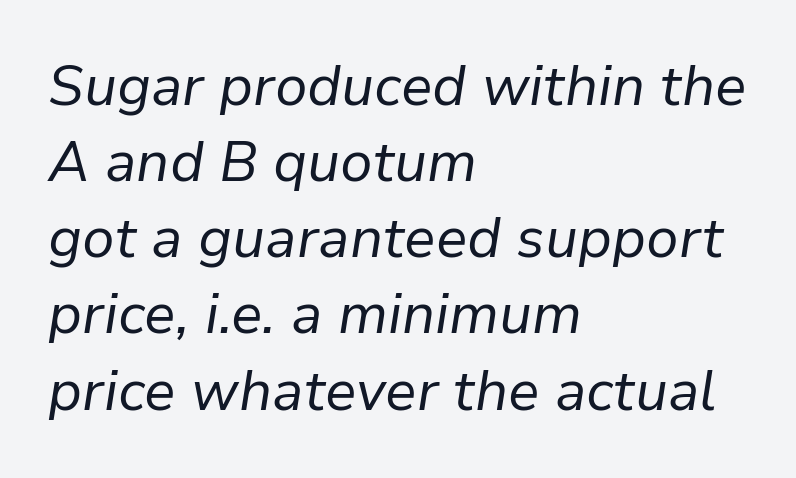
One glance says typical: line gaps are just what's usual. A bare baseline throughout the passage. This rendering leaves character spacing at its baseline value. Each letter keeps its own natural width here, so spacing adapts to shape.
